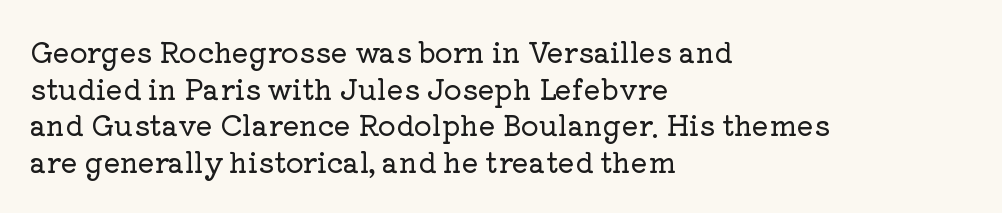
The glyphs in this specimen are seriffed. The baseline area is clear. The letters sit at their default tracking, neither squeezed nor spread. Every stem runs plumb, perpendicular to the baseline.
